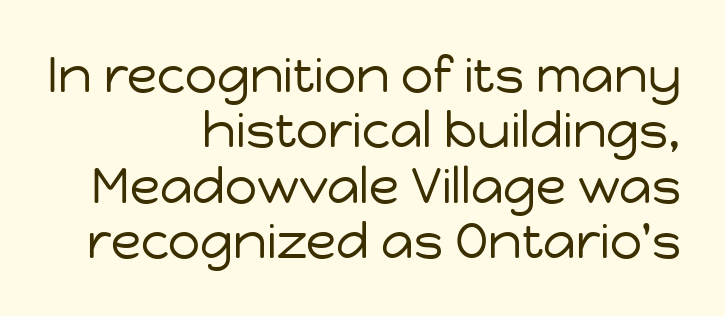
Heaviness? Minimal to ordinary, like unemphasized prose. If you measured baseline to baseline, you'd find a short distance. Nothing sits at the stroke ends, so this counts as sans-serif. Is this a fixed-width face? No — the glyphs have proportional, varying widths.
